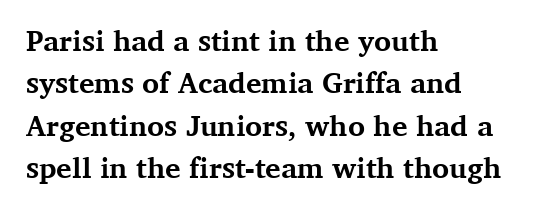
Vertical spacing — default. The rendering uses natural spacing where letterforms have individual widths. Is the letter spacing exaggerated? No — it looks like the ordinary default. These lines were composed using upright roman letters. The paragraph shown leans on its left margin.
